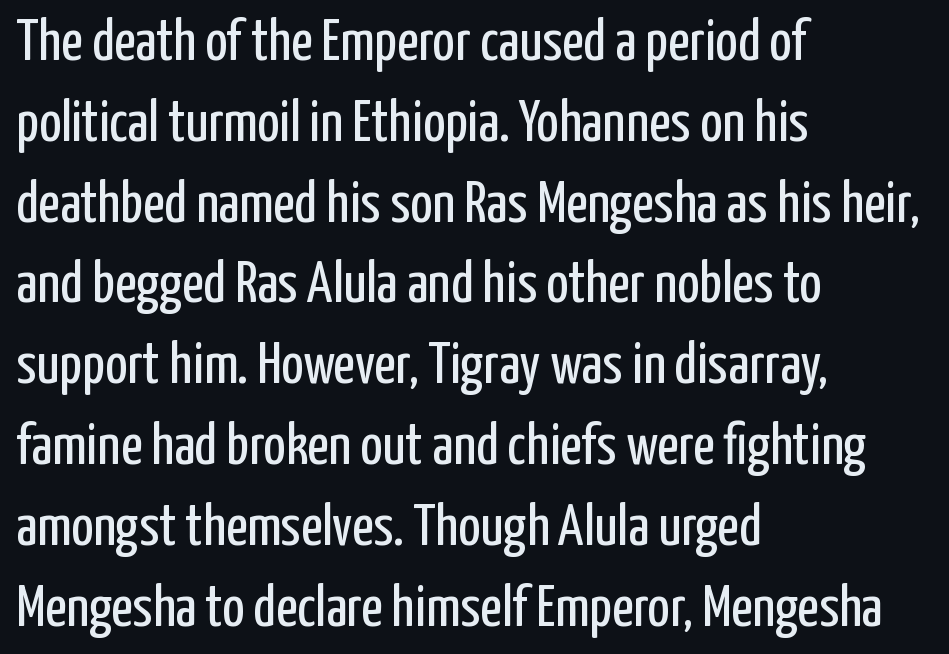
The image shows 59 px regular-weight, condensed sans-serif type, upright; set left-aligned, normal line spacing (1.37x), normal letter spacing, not underlined; low stroke contrast and a medium x-height.
